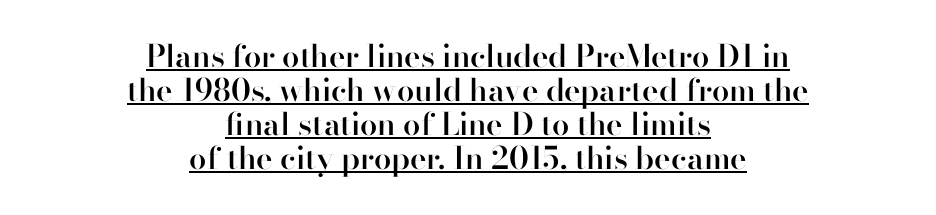
How heavy is the stroke? Medium-heavy — a semibold, shy of bold. One glance says dense: line gaps are narrower than usual. Do the letters lean? They stand straight. Line starts and ends both wander, symmetrically.
